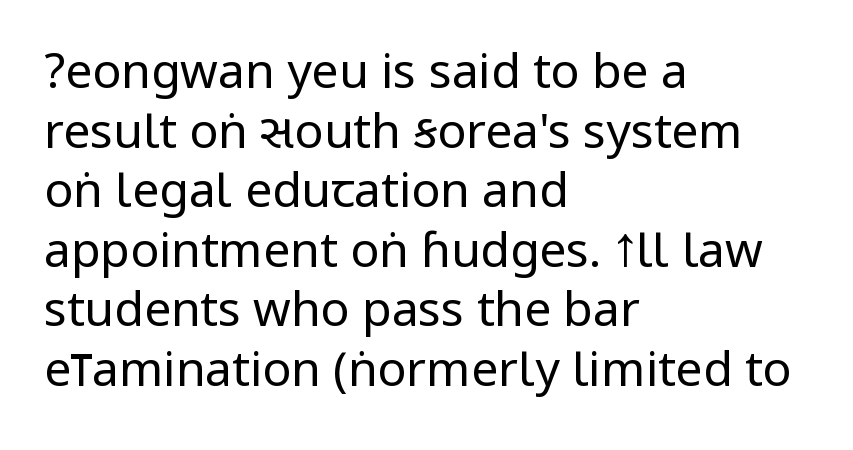
The font family rendered here belongs to the sans-serif group. Do the letters lean? They stand straight. No letter is thick-stroked: the sample isn't bold. The line texture is even and compact thanks to regular tracking.
